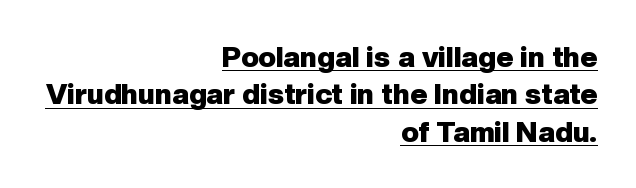
The image shows 29 px heavy sans-serif type, upright; set right-aligned, normal line spacing (1.29x), normal letter spacing, underlined; low stroke contrast and a medium x-height.
